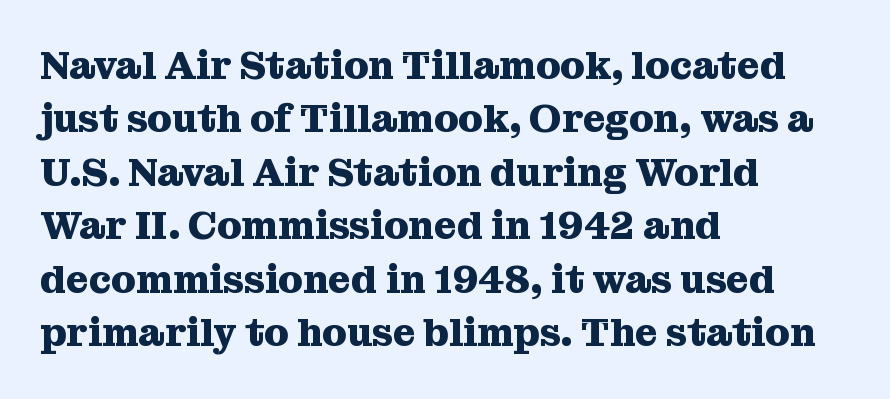
Q: Is the text bold? A: Yes.
Q: Is the text italic (slanted)? A: No, it is upright.
Q: Is the typeface a serif or a sans-serif typeface? A: Serif.
Q: Is the text underlined? A: No.
Q: How is the paragraph aligned? A: Left-aligned.
Q: Is the spacing between letters normal or unusually wide? A: Normal.
Q: Is the spacing between lines tight, normal or loose? A: Normal.
Q: Width (condensed, normal, or wide)? A: Normal.
Q: Stroke contrast? A: Medium.
Q: x-height? A: Medium.
Q: Monospaced? A: No.
